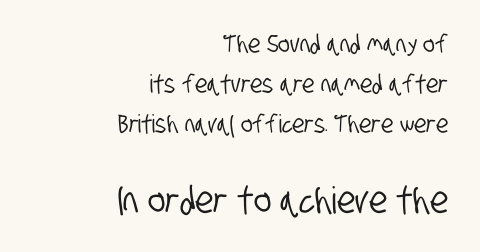
Q: Is the typeface a serif or a sans-serif typeface? A: Sans-serif.
Q: Is the text underlined? A: No.
Q: How is the paragraph aligned? A: Right-aligned.
Q: Is the spacing between letters normal or unusually wide? A: Normal.
Q: Is the spacing between lines tight, normal or loose? A: Normal.
Q: Which block of text is set in a larger size, the first (top) or the second (bottom)? A: The second (bottom) one.
Q: Width (condensed, normal, or wide)? A: Condensed.
Q: Stroke contrast? A: Low.
Q: x-height? A: Large.
Q: Monospaced? A: No.
